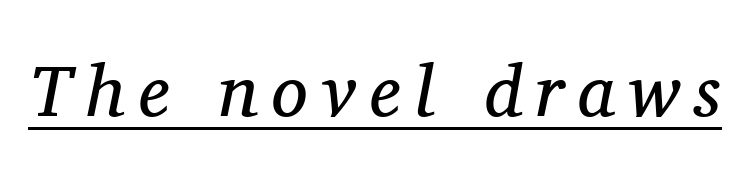
The image shows 73 px regular-weight serif type, italic (leaning right); set underlined; medium stroke contrast and a medium x-height.
